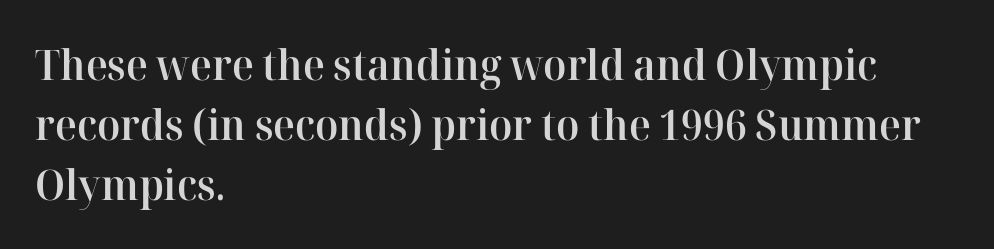
The image shows 42 px semibold serif type, upright; set left-aligned, normal line spacing (1.43x), normal letter spacing, not underlined; high stroke contrast and a medium x-height.
